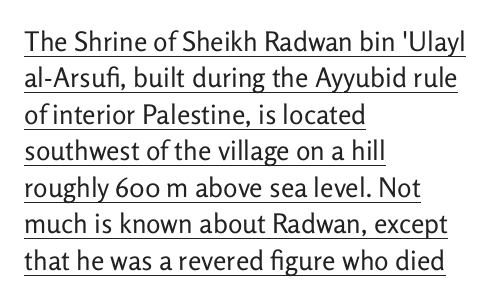
{"italic": "no", "bold": "no", "underline": "yes", "align": "left", "line_spacing": "normal", "line_spacing_ratio": 1.35, "letter_spacing": "normal", "letter_spacing_em": 0.0, "glyph_px": 27}
